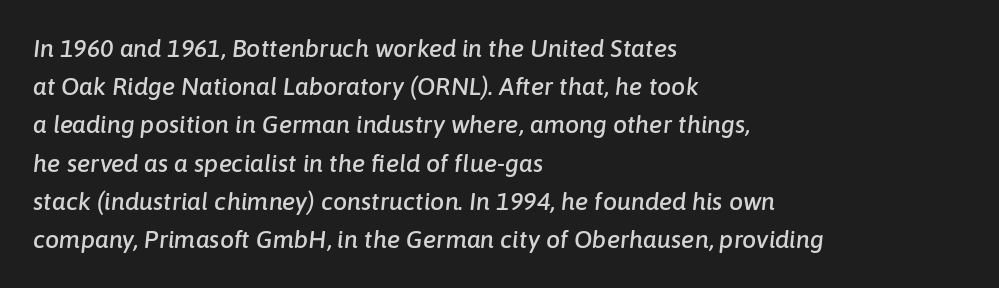
The image shows 25 px text type, italic (leaning right); set left-aligned, normal line spacing (1.53x), normal letter spacing, not underlined.
